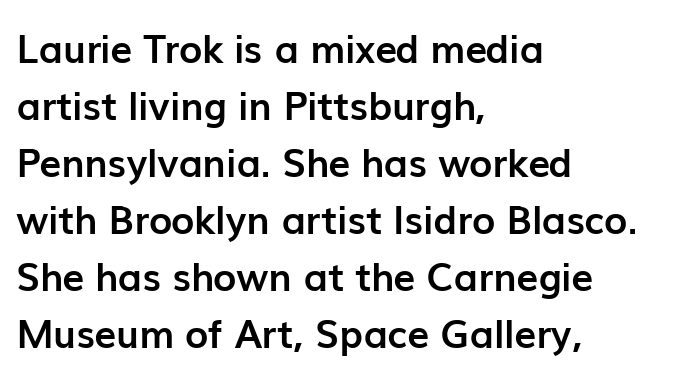
Q: Is the text bold? A: Yes.
Q: Is the text italic (slanted)? A: No, it is upright.
Q: Is the typeface a serif or a sans-serif typeface? A: Sans-serif.
Q: Is the text underlined? A: No.
Q: How is the paragraph aligned? A: Left-aligned.
Q: Is the spacing between letters normal or unusually wide? A: Normal.
Q: Is the spacing between lines tight, normal or loose? A: Normal.
Q: Width (condensed, normal, or wide)? A: Normal.
Q: Stroke contrast? A: Low.
Q: x-height? A: Medium.
Q: Monospaced? A: No.
